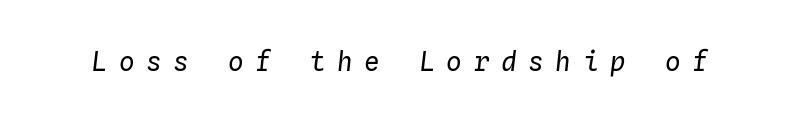
{"italic": "yes", "lean": "right", "slant_degrees": 4, "bold": "no", "underline": "no", "letter_spacing": "wide", "letter_spacing_em": 0.45, "glyph_px": 26}
